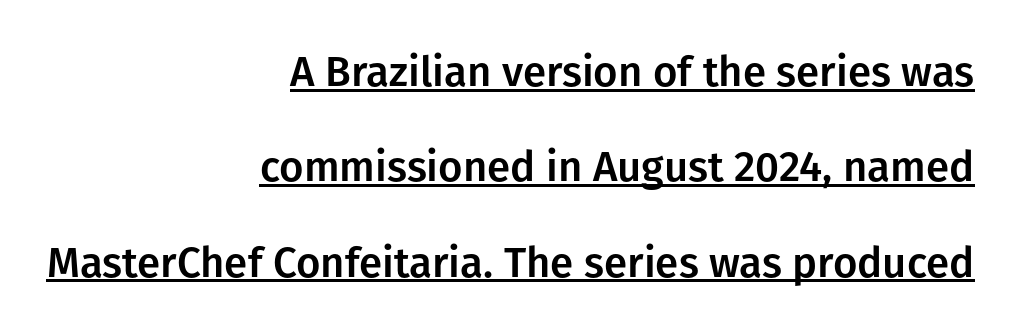
{"serif": "no", "italic": "no", "width": "normal", "stroke_contrast": "low", "x_height": "medium", "monospaced": "no", "underline": "yes", "align": "right", "line_spacing": "loose", "line_spacing_ratio": 2.27, "letter_spacing": "normal", "letter_spacing_em": 0.0, "glyph_px": 42}
